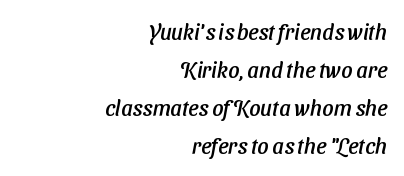
{"underline": "no", "align": "right", "line_spacing_ratio": 1.73, "letter_spacing": "normal", "letter_spacing_em": 0.0, "glyph_px": 22}
